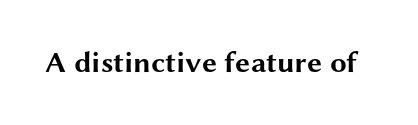
{"serif": "no", "italic": "no", "bold": "yes", "weight": "bold", "width": "wide", "stroke_contrast": "medium", "x_height": "medium", "monospaced": "no", "underline": "no", "letter_spacing": "normal", "letter_spacing_em": 0.0, "glyph_px": 30}
